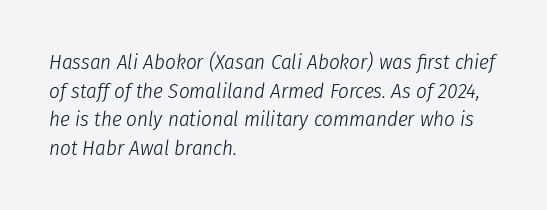
The passage shown stacks its lines at a standard gap. Unmarked baselines from the first word to the last. Notice how the stems are inclined rather than vertical — that's the hallmark of italics. The face looks like a standard text weight, possibly lighter. You could call the tracking neutral — neither tight nor loose. Left-aligned paragraph, ragged on the right.
